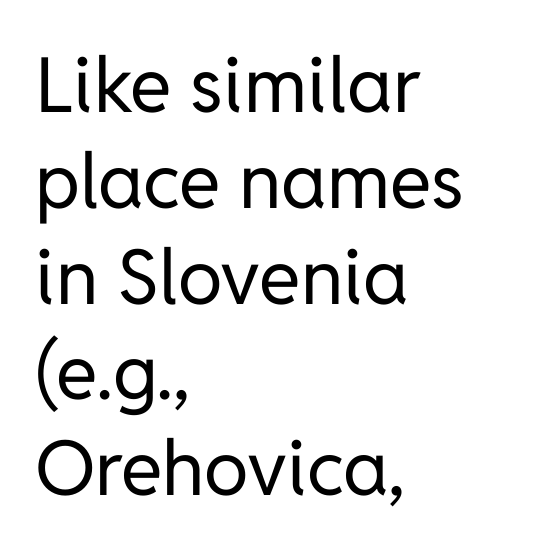
{"serif": "no", "italic": "no", "bold": "no", "weight": "regular", "width": "normal", "stroke_contrast": "low", "x_height": "medium", "monospaced": "no", "underline": "no", "align": "left", "line_spacing": "normal", "line_spacing_ratio": 1.26, "letter_spacing": "normal", "letter_spacing_em": 0.0, "glyph_px": 76}
